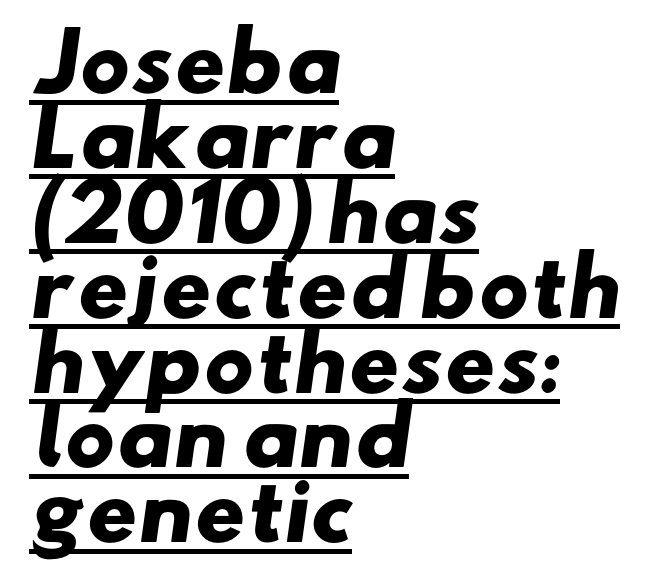
The image shows 78 px heavy, wide sans-serif type; set left-aligned, tight line spacing (0.96x), normal letter spacing, underlined; low stroke contrast and a small x-height.
